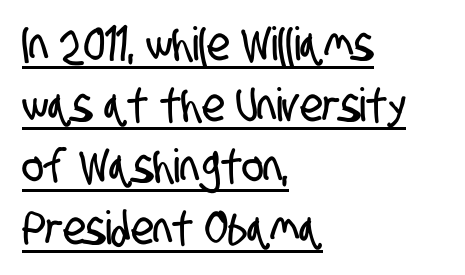
{"serif": "no", "width": "condensed", "stroke_contrast": "low", "x_height": "large", "monospaced": "no", "underline": "yes", "align": "left", "line_spacing": "normal", "line_spacing_ratio": 1.33, "letter_spacing": "normal", "letter_spacing_em": 0.0, "glyph_px": 46}
